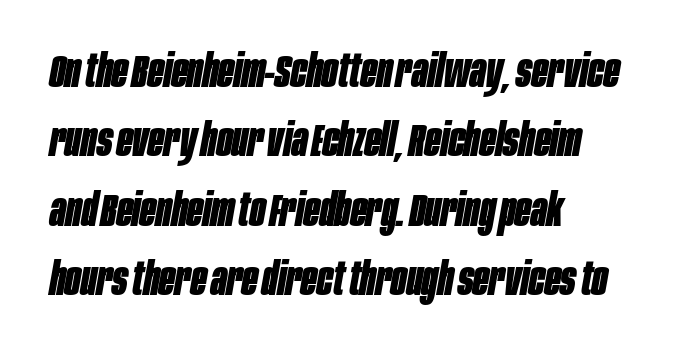
Q: Is the text bold? A: Yes.
Q: Is the text italic (slanted)? A: Yes, it leans right by about 10 degrees.
Q: Is the text underlined? A: No.
Q: How is the paragraph aligned? A: Left-aligned.
Q: Is the spacing between letters normal or unusually wide? A: Normal.
Q: Is the spacing between lines tight, normal or loose? A: Normal.
Q: Width (condensed, normal, or wide)? A: Condensed.
Q: Stroke contrast? A: Low.
Q: x-height? A: Large.
Q: Monospaced? A: No.
